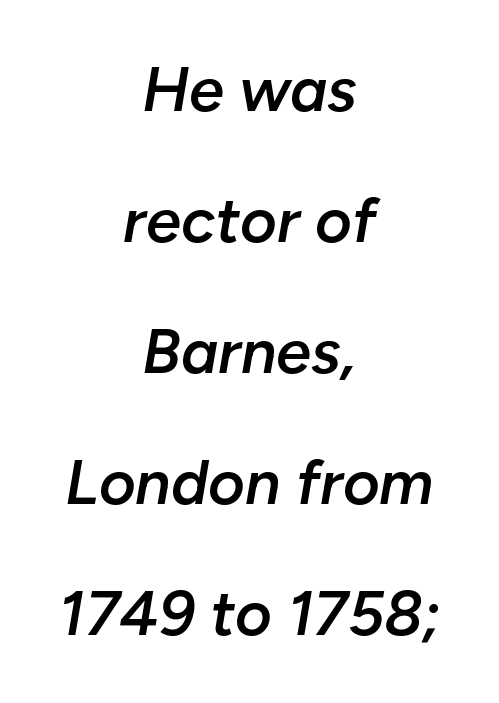
{"italic": "yes", "lean": "right", "slant_degrees": 10, "bold": "semi", "weight": "semibold", "width": "normal", "stroke_contrast": "low", "x_height": "medium", "monospaced": "no", "underline": "no", "align": "center", "line_spacing": "loose", "line_spacing_ratio": 2.08, "letter_spacing": "normal", "letter_spacing_em": 0.0, "glyph_px": 63}
